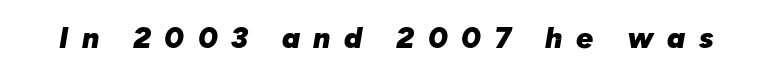
The image shows 30 px heavy type, italic (leaning right); set unusually wide letter spacing (+0.45 em), not underlined; low stroke contrast and a medium x-height.
